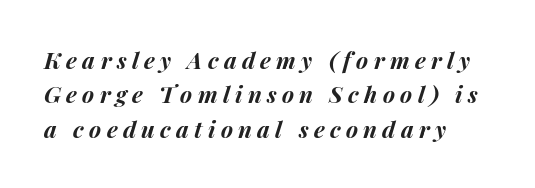
The image shows 23 px bold type, italic (leaning right); set left-aligned, normal line spacing (1.49x), unusually wide letter spacing (+0.23 em), not underlined.
